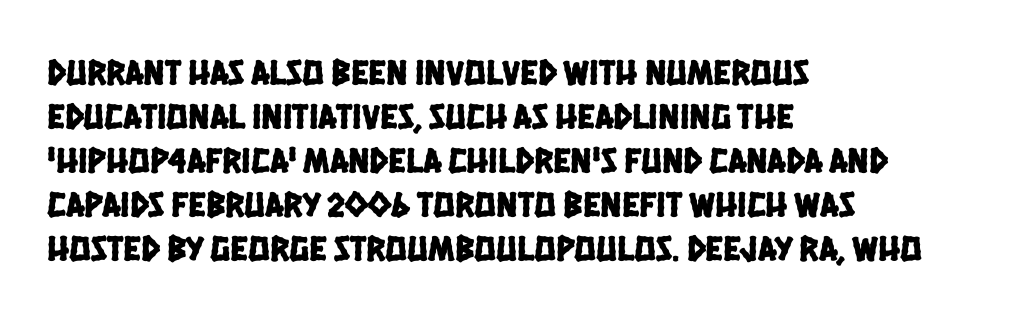
This sample uses a sans-serif face. Each word holds together tightly as a unit, with standard inter-letter gaps. Letters rest on an invisible, unmarked baseline. Character widths vary here, with narrow letters taking less room than wide ones. The paragraph shown leans on its left margin.
